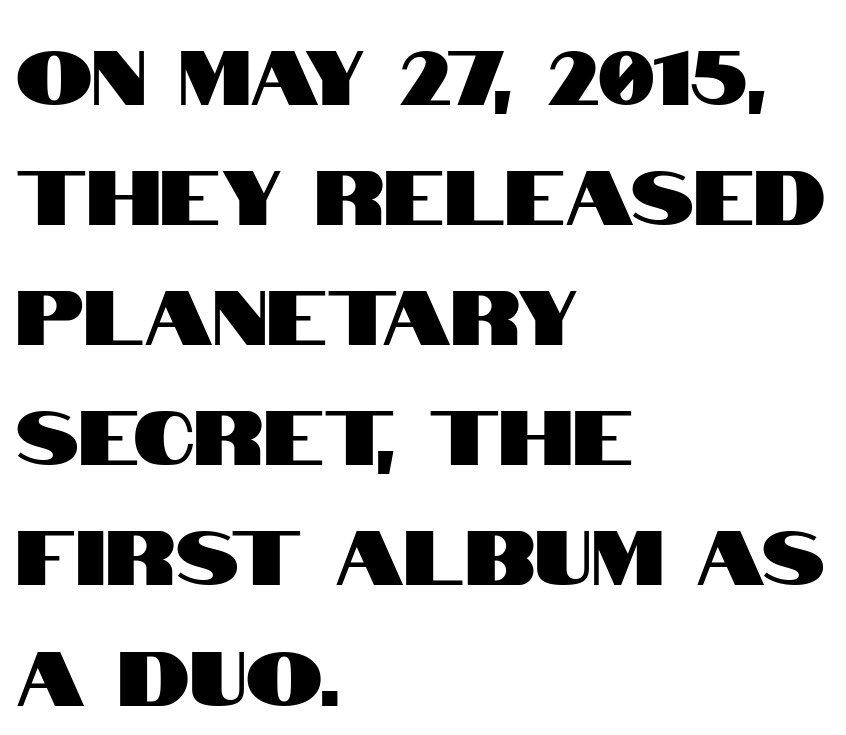
Q: Is the text italic (slanted)? A: No, it is upright.
Q: Is the typeface a serif or a sans-serif typeface? A: Sans-serif.
Q: Is the text underlined? A: No.
Q: How is the paragraph aligned? A: Left-aligned.
Q: Is the spacing between letters normal or unusually wide? A: Normal.
Q: Is the spacing between lines tight, normal or loose? A: Normal.
Q: Width (condensed, normal, or wide)? A: Condensed.
Q: Stroke contrast? A: High.
Q: x-height? A: Large.
Q: Monospaced? A: No.
